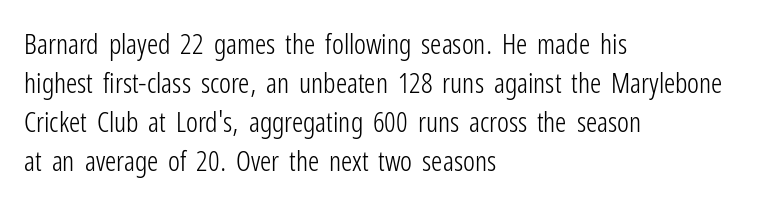
Students, note that the glyphs here touch the page at normal intervals. Proportional: the letters do not fall into vertical columns. These lines stack with their left ends in a neat column. Does the leading feel generous? No, just average. Every character sits straight up, as roman type does.
